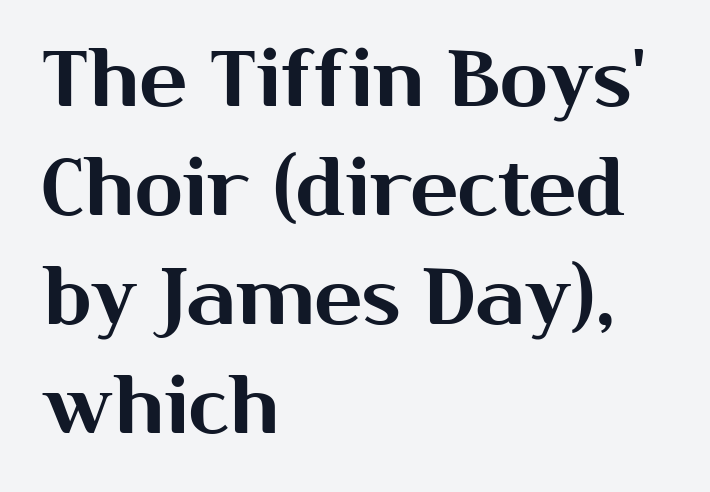
{"serif": "no", "italic": "no", "width": "normal", "stroke_contrast": "medium", "x_height": "medium", "monospaced": "no", "underline": "no", "align": "left", "line_spacing": "normal", "line_spacing_ratio": 1.38, "letter_spacing": "normal", "letter_spacing_em": 0.0, "glyph_px": 79}
